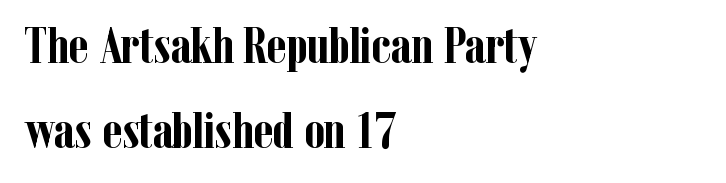
{"serif": "yes", "italic": "no", "bold": "yes", "weight": "semibold", "width": "condensed", "stroke_contrast": "low", "x_height": "medium", "monospaced": "no", "underline": "no", "align": "left", "line_spacing": "normal", "line_spacing_ratio": 1.64, "letter_spacing": "normal", "letter_spacing_em": 0.0, "glyph_px": 52}
